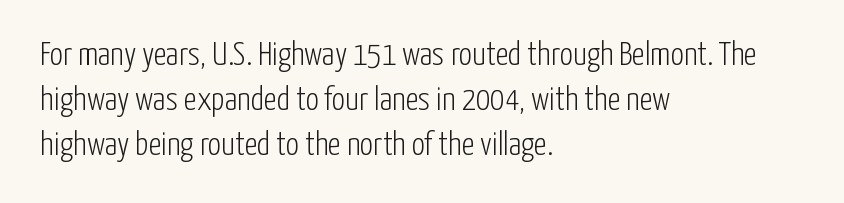
A typesetter would call this proportional, since set widths differ per character. No extra ink here — the face is not bold. The lines are quadded left. A bare baseline throughout the passage.
